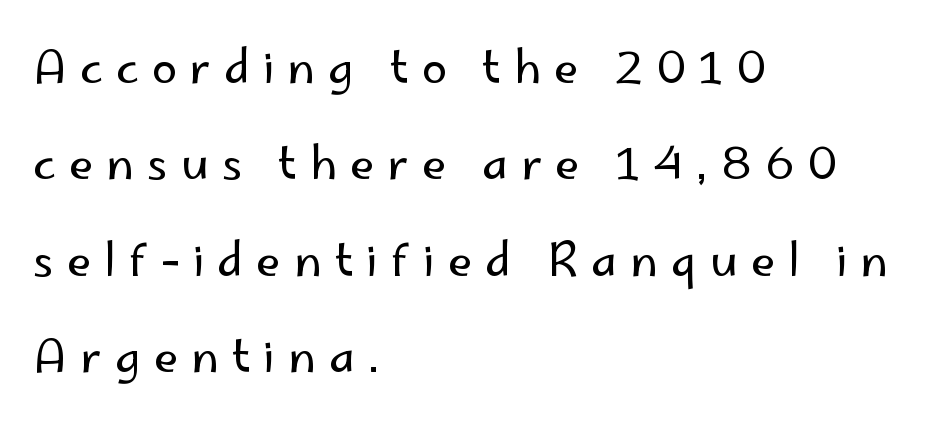
In terms of letterform style, serifs are entirely absent. Has an underline been added? It has not. The specimen reads as upright at a glance. The letterforms sit at book weight or below. Layout note: lines flush left. These lines are rendered in a variable-pitch font.
